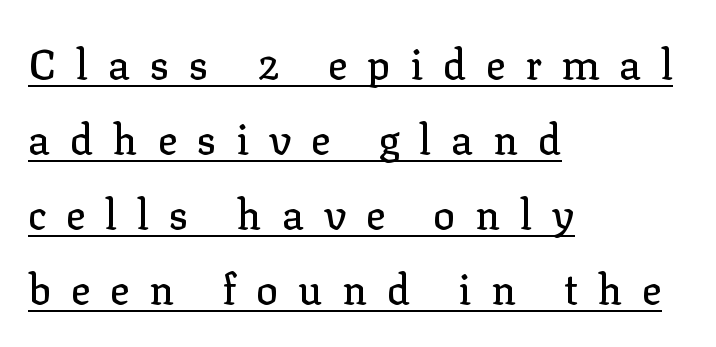
{"serif": "yes", "italic": "no", "width": "normal", "stroke_contrast": "low", "x_height": "medium", "monospaced": "no", "underline": "yes", "align": "left", "line_spacing_ratio": 1.83, "letter_spacing": "wide", "letter_spacing_em": 0.48, "glyph_px": 41}
